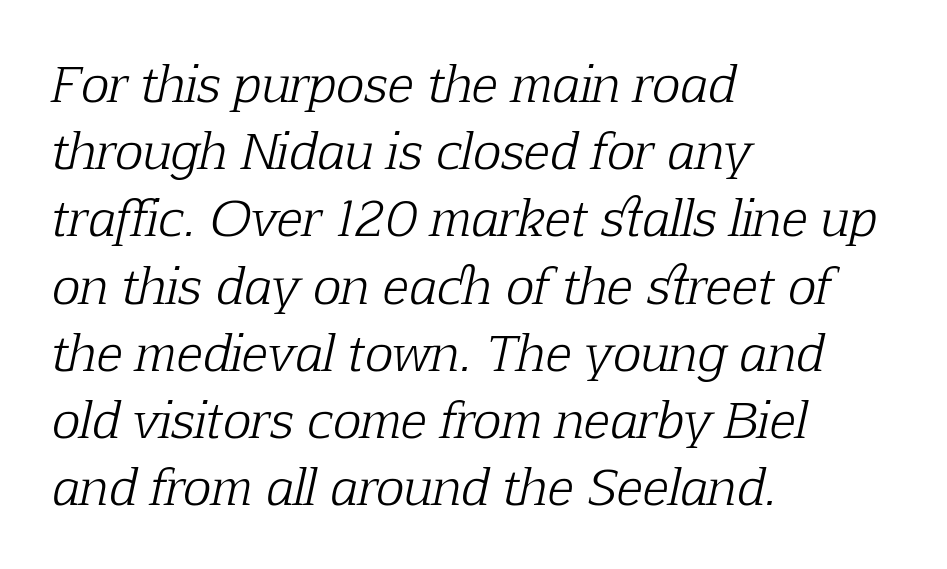
Does the leading feel generous? No, just average. Nothing heavy about these letters — not bold at all. It's the slanting kind of type. No word sits above an underline.
